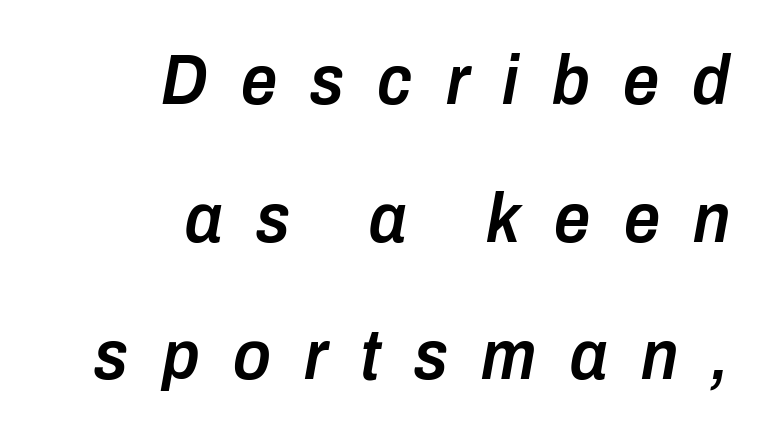
{"italic": "yes", "lean": "right", "slant_degrees": 10, "bold": "semi", "weight": "semibold", "width": "condensed", "stroke_contrast": "low", "x_height": "medium", "monospaced": "no", "underline": "no", "align": "right", "line_spacing": "loose", "line_spacing_ratio": 1.94, "letter_spacing": "wide", "letter_spacing_em": 0.47, "glyph_px": 71}
